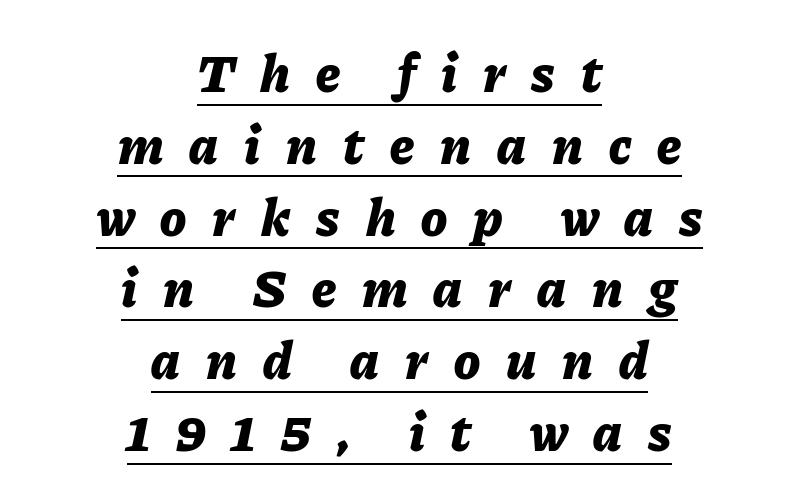
Vertically, the passage feels balanced, rows spaced as you'd expect. This is oblique type, the kind used for emphasis or titles. The glyphs have the mass of a bold cut. Characters follow at a spacing far wider than the type designer built in.
